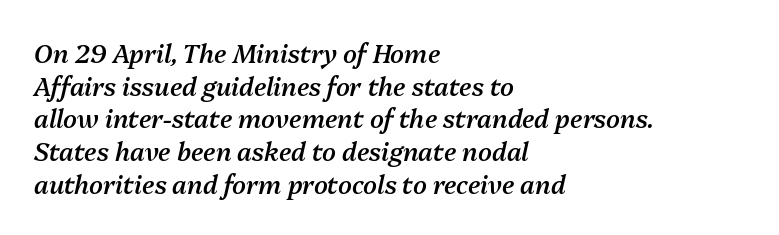
The image shows 25 px text type, italic (leaning right); set left-aligned, normal line spacing (1.31x), normal letter spacing, not underlined.
